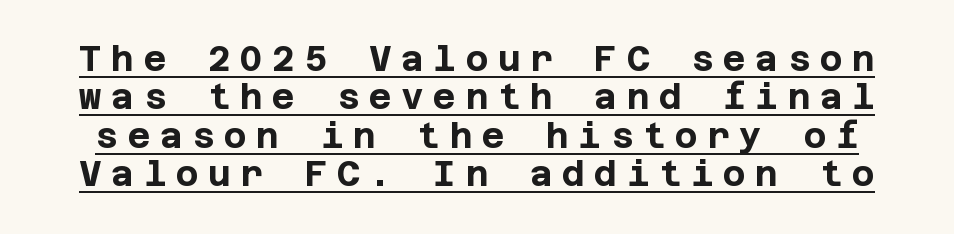
Q: Is the text bold? A: Yes.
Q: Is the text italic (slanted)? A: No, it is upright.
Q: Is the typeface a serif or a sans-serif typeface? A: Sans-serif.
Q: Is the text underlined? A: Yes.
Q: Is the spacing between letters normal or unusually wide? A: Unusually wide.
Q: Is the spacing between lines tight, normal or loose? A: Tight.
Q: Width (condensed, normal, or wide)? A: Normal.
Q: Stroke contrast? A: Low.
Q: x-height? A: Large.
